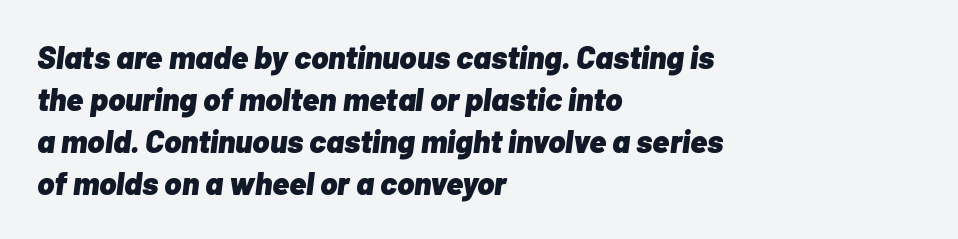
Q: Is the text bold? A: Yes.
Q: Is the text italic (slanted)? A: Yes, it leans right by about 7 degrees.
Q: Is the text underlined? A: No.
Q: How is the paragraph aligned? A: Left-aligned.
Q: Is the spacing between letters normal or unusually wide? A: Normal.
Q: Is the spacing between lines tight, normal or loose? A: Normal.
Q: Width (condensed, normal, or wide)? A: Normal.
Q: Stroke contrast? A: Low.
Q: x-height? A: Medium.
Q: Monospaced? A: No.
